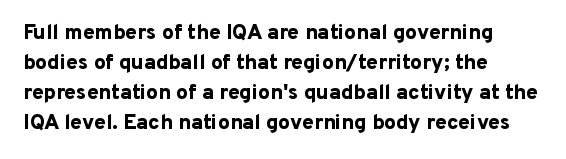
The font's upright variant was chosen for this text. These lines keep a tight, regular rhythm from letter to letter. Notice how thick the strokes are: this is what a full bold looks like. These lines sit exactly where default settings would place them.
